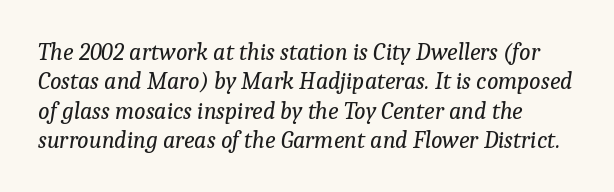
Honestly, there is no underline to notice here at all. This rendering leaves character spacing at its baseline value. The weight would be labelled regular, book, light, or lighter still. A typesetter would mark this as italic.
